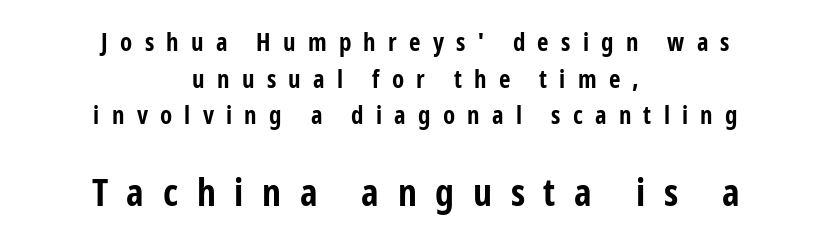
{"serif": "no", "italic": "no", "bold": "yes", "weight": "bold", "width": "condensed", "stroke_contrast": "low", "x_height": "medium", "monospaced": "no", "underline": "no", "align": "center", "line_spacing": "normal", "line_spacing_ratio": 1.47, "letter_spacing": "wide", "letter_spacing_em": 0.49, "larger_block": "second", "size_ratio": 1.52, "glyph_px": 38}
